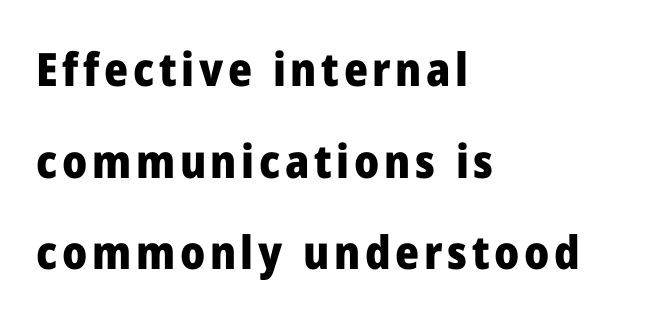
{"serif": "no", "italic": "no", "bold": "yes", "weight": "heavy", "width": "normal", "stroke_contrast": "low", "x_height": "medium", "monospaced": "no", "underline": "no", "align": "left", "line_spacing": "loose", "line_spacing_ratio": 1.99, "glyph_px": 46}
